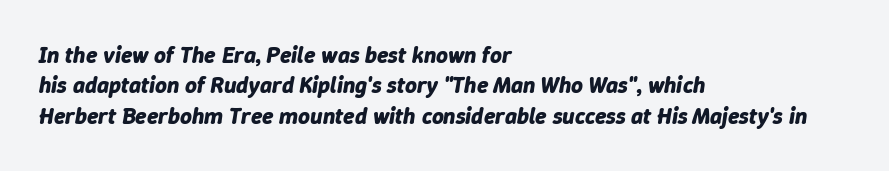
Check the space under the baseline: it is left empty. The rows are spaced the way most documents space them. I'd describe the lettering as bold — thick and assertive. A typesetter would call this zero additional tracking.
